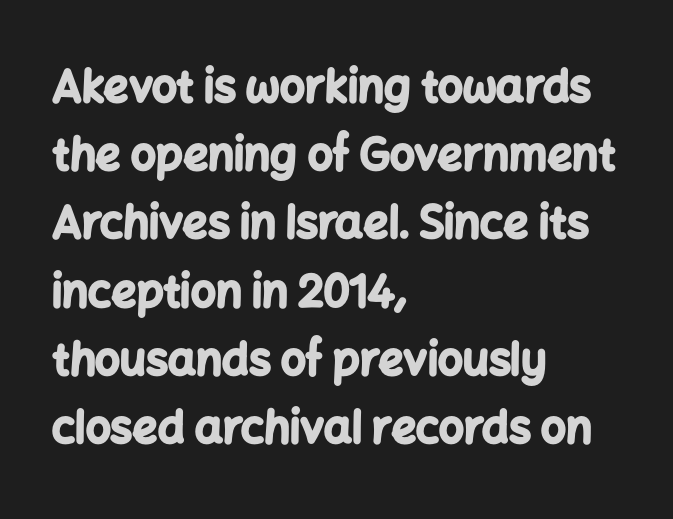
{"serif": "no", "italic": "no", "bold": "yes", "weight": "bold", "width": "normal", "stroke_contrast": "low", "x_height": "medium", "monospaced": "no", "underline": "no", "align": "left", "line_spacing": "normal", "line_spacing_ratio": 1.55, "letter_spacing": "normal", "letter_spacing_em": 0.0, "glyph_px": 44}
